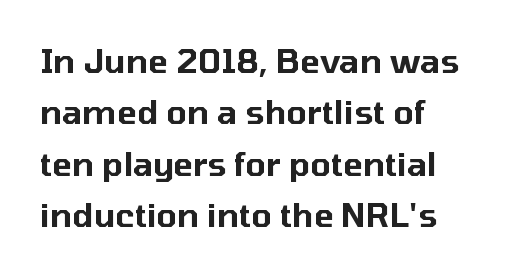
{"serif": "no", "italic": "no", "width": "normal", "stroke_contrast": "low", "x_height": "medium", "monospaced": "no", "underline": "no", "align": "left", "line_spacing": "normal", "line_spacing_ratio": 1.56, "letter_spacing": "normal", "letter_spacing_em": 0.0, "glyph_px": 33}
